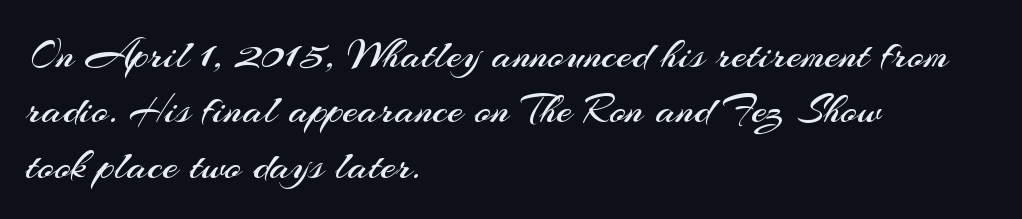
Q: Is the text bold? A: No.
Q: Is the text italic (slanted)? A: Yes.
Q: Is the typeface a serif or a sans-serif typeface? A: Sans-serif.
Q: Is the text underlined? A: No.
Q: How is the paragraph aligned? A: Left-aligned.
Q: Is the spacing between letters normal or unusually wide? A: Normal.
Q: Is the spacing between lines tight, normal or loose? A: Normal.
Q: Width (condensed, normal, or wide)? A: Normal.
Q: Stroke contrast? A: Medium.
Q: x-height? A: Small.
Q: Monospaced? A: No.
